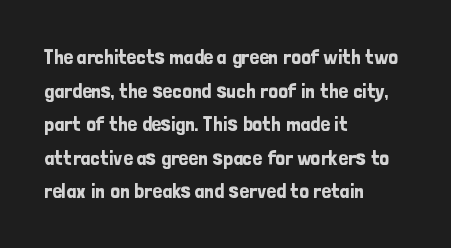
The image shows 21 px text type, upright; set left-aligned, normal line spacing (1.6x), normal letter spacing, not underlined.
